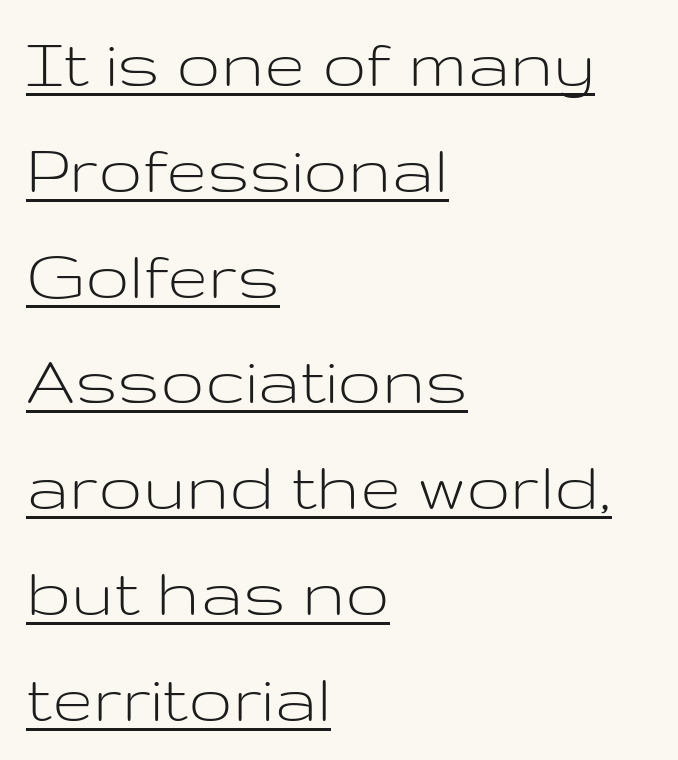
The image shows 74 px light, wide sans-serif type, upright; set left-aligned, normal line spacing (1.43x), normal letter spacing, underlined; low stroke contrast and a medium x-height.
